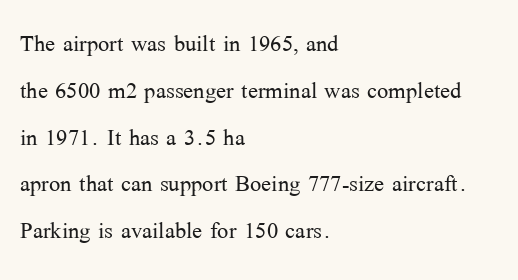
{"serif": "yes", "italic": "no", "bold": "no", "weight": "light", "width": "normal", "stroke_contrast": "medium", "x_height": "medium", "monospaced": "no", "underline": "no", "align": "left", "line_spacing": "normal", "line_spacing_ratio": 1.56, "letter_spacing": "normal", "letter_spacing_em": 0.0, "glyph_px": 30}
